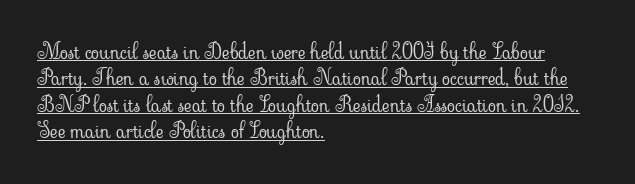
The image shows 21 px text type, upright; set left-aligned, normal line spacing (1.26x), normal letter spacing, underlined.
